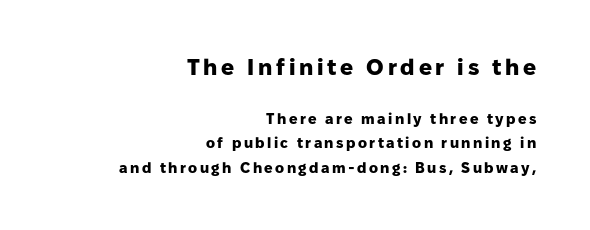
The image shows 23 px bold type, upright; set right-aligned, normal line spacing (1.63x), not underlined; the first (top) block is 1.53x larger.
